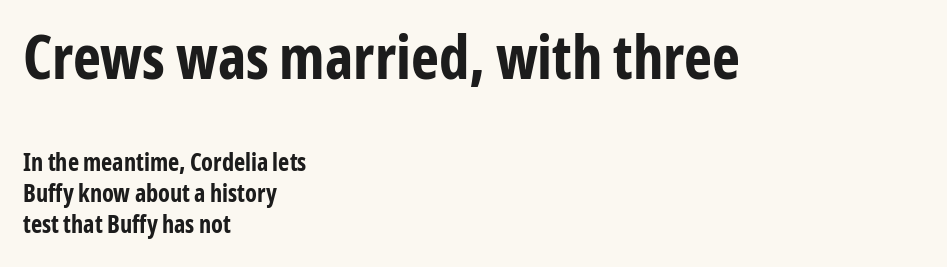
Q: Is the text bold? A: Yes.
Q: Is the text italic (slanted)? A: No, it is upright.
Q: Is the typeface a serif or a sans-serif typeface? A: Sans-serif.
Q: Is the text underlined? A: No.
Q: How is the paragraph aligned? A: Left-aligned.
Q: Is the spacing between letters normal or unusually wide? A: Normal.
Q: Is the spacing between lines tight, normal or loose? A: Normal.
Q: Which block of text is set in a larger size, the first (top) or the second (bottom)? A: The first (top) one.
Q: Width (condensed, normal, or wide)? A: Condensed.
Q: Stroke contrast? A: Low.
Q: x-height? A: Medium.
Q: Monospaced? A: No.
